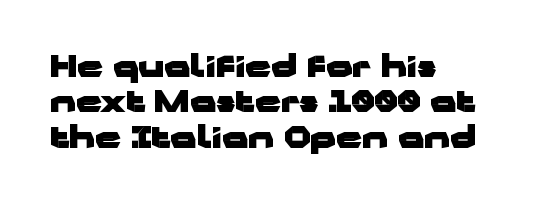
Q: Is the text bold? A: Yes.
Q: Is the text italic (slanted)? A: No, it is upright.
Q: Is the typeface a serif or a sans-serif typeface? A: Sans-serif.
Q: Is the text underlined? A: No.
Q: How is the paragraph aligned? A: Left-aligned.
Q: Is the spacing between letters normal or unusually wide? A: Normal.
Q: Width (condensed, normal, or wide)? A: Wide.
Q: Stroke contrast? A: Low.
Q: x-height? A: Medium.
Q: Monospaced? A: No.
